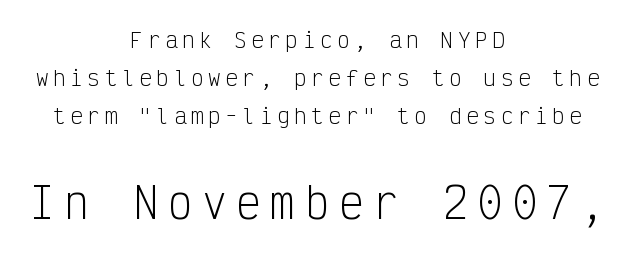
Descender tails drop into unmarked territory. The lower block of text is set noticeably larger than the block above it. Italic: no, the glyphs are upright roman. The typesetter chose a symmetrical, centered arrangement here. I'd call this a sans setting — the letters go barefoot. The typeface has the unassuming heft of standard copy or less.
